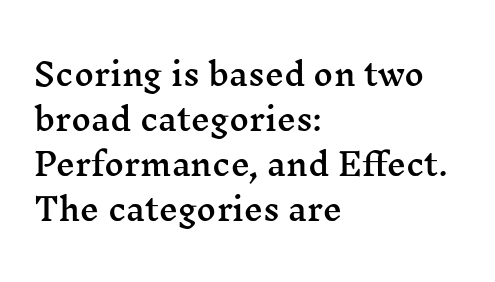
The rendering keeps characters at their native spacing. The vertical gap from one line to the next is medium. These lines stack with their left ends in a neat column. Serifs: yes, visible at the terminals of the letterforms.
